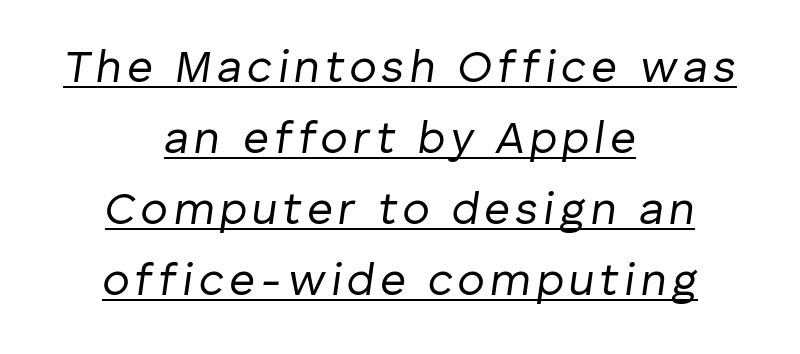
Has an underline been added? It has. Does the leading feel generous? No, just average. The compositor balanced each line on the midline. Think standard paragraph weight, or any step lighter than that. A typesetter would call this proportional, since set widths differ per character.
